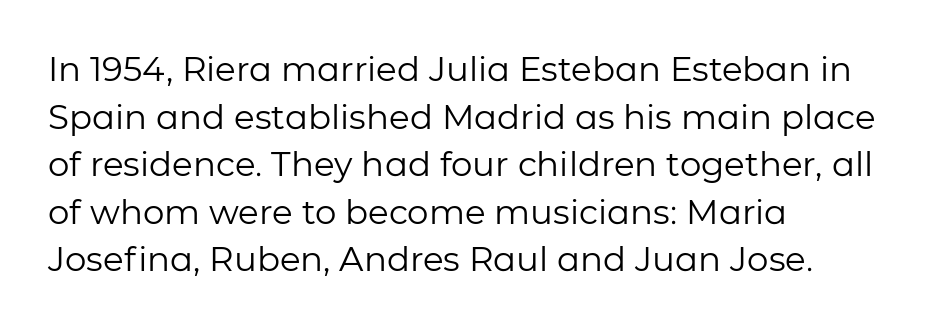
The image shows 34 px regular-weight sans-serif type, upright; set left-aligned, normal line spacing (1.4x), normal letter spacing, not underlined; low stroke contrast and a medium x-height.
